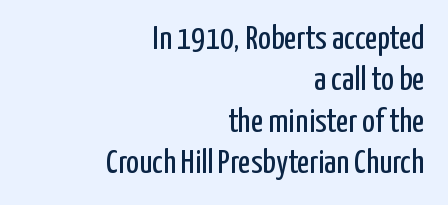
{"serif": "no", "italic": "no", "bold": "no", "weight": "regular", "width": "condensed", "stroke_contrast": "low", "x_height": "medium", "monospaced": "no", "underline": "no", "align": "right", "line_spacing_ratio": 1.22, "letter_spacing": "normal", "letter_spacing_em": 0.0, "glyph_px": 34}
